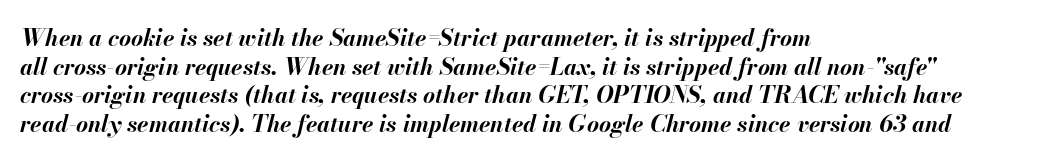
The image shows 23 px bold type, italic (leaning right); set left-aligned, line spacing 1.24x, normal letter spacing, not underlined.
